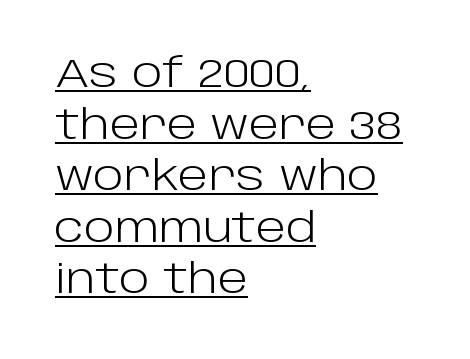
The rendered words wear a rule along their underside. The passage shown has conventional tracking throughout. The typeface has the unassuming heft of standard copy or less. If you drew a ruler down the left edge, every line would touch it. Does the lettering tilt? It doesn't — this is upright.
